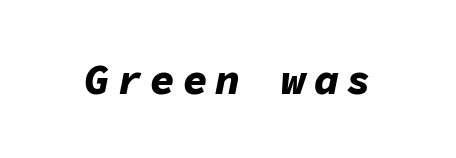
Q: Is the text bold? A: Yes.
Q: Is the text italic (slanted)? A: Yes, it leans right by about 11 degrees.
Q: Is the text underlined? A: No.
Q: Width (condensed, normal, or wide)? A: Normal.
Q: Stroke contrast? A: Low.
Q: x-height? A: Medium.
Q: Monospaced? A: Yes.
